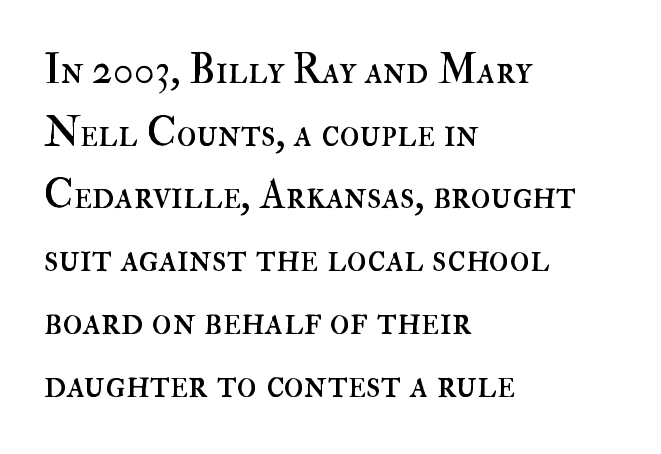
Each row of text sits above clean, open space. This reads as an unemphasized weight, regular at the heaviest. Varying glyph widths throughout — classic text-font behaviour. Upright lettering throughout. Short and long lines alike share a common starting point at left.
